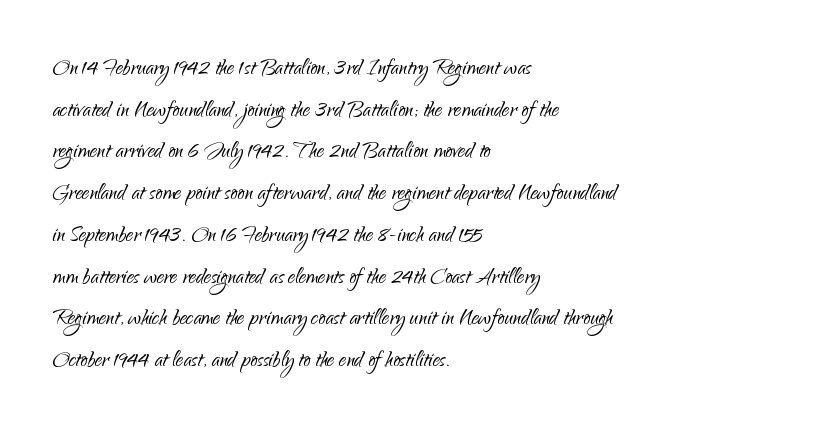
Nobody touched the tracking dial on this one. Caption: face not bold, strokes unweighted. The letters carry no serifs — their stems end cleanly without finishing strokes. These lines are rendered in a variable-pitch font. The vertical gap from one line to the next is medium.
